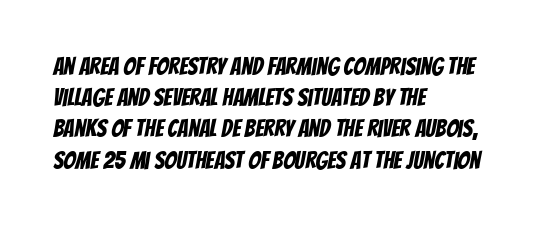
Q: Is the text underlined? A: No.
Q: How is the paragraph aligned? A: Left-aligned.
Q: Is the spacing between letters normal or unusually wide? A: Normal.
Q: Is the spacing between lines tight, normal or loose? A: Normal.
